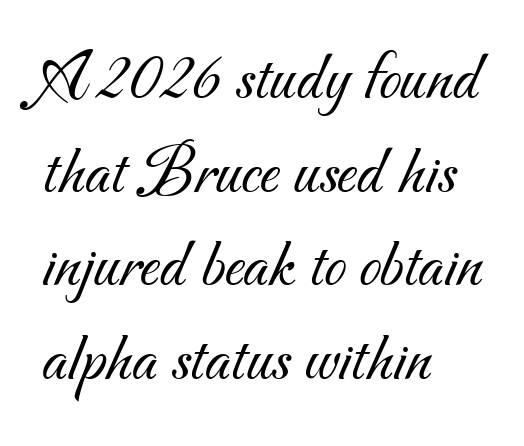
The image shows 71 px light sans-serif type; set left-aligned, normal line spacing (1.32x), normal letter spacing, not underlined; medium stroke contrast and a small x-height.
